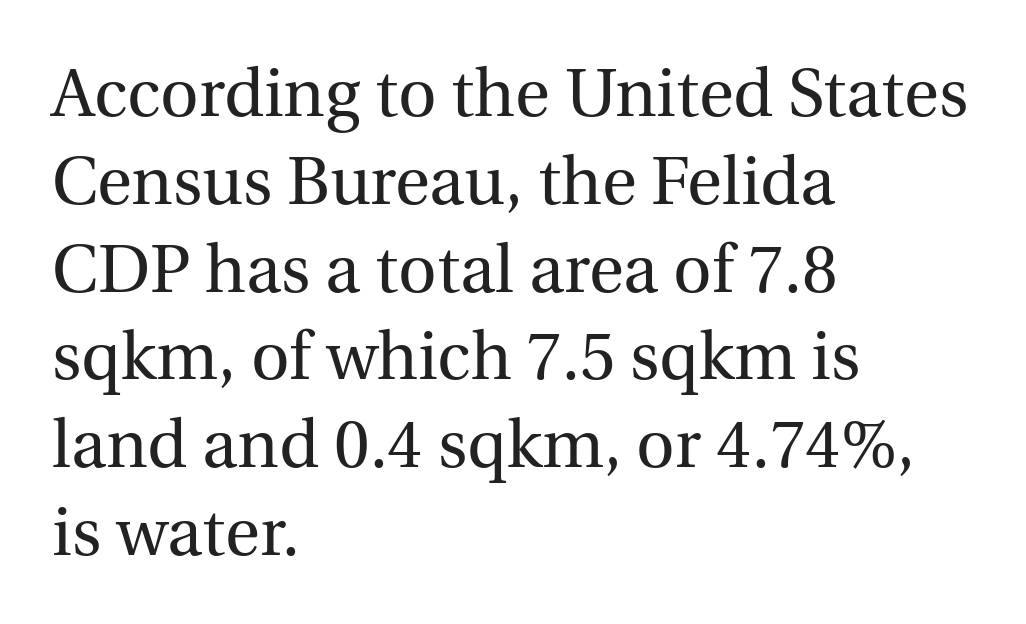
Q: Is the text bold? A: No.
Q: Is the text italic (slanted)? A: No, it is upright.
Q: Is the typeface a serif or a sans-serif typeface? A: Serif.
Q: Is the text underlined? A: No.
Q: How is the paragraph aligned? A: Left-aligned.
Q: Is the spacing between letters normal or unusually wide? A: Normal.
Q: Is the spacing between lines tight, normal or loose? A: Normal.
Q: Width (condensed, normal, or wide)? A: Normal.
Q: x-height? A: Medium.
Q: Monospaced? A: No.
